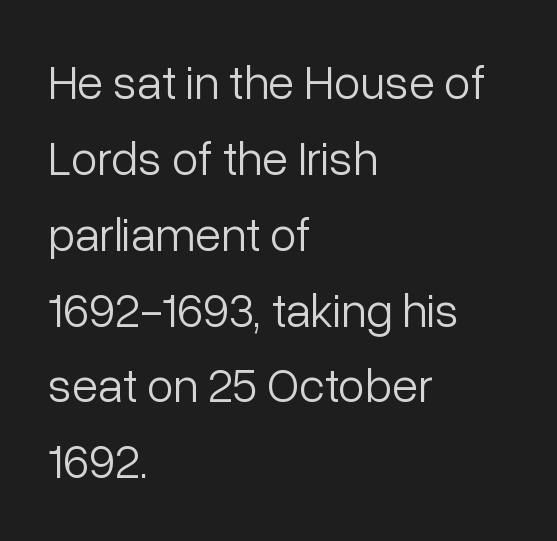
Q: Is the text bold? A: No.
Q: Is the text italic (slanted)? A: No, it is upright.
Q: Is the typeface a serif or a sans-serif typeface? A: Sans-serif.
Q: Is the text underlined? A: No.
Q: How is the paragraph aligned? A: Left-aligned.
Q: Is the spacing between letters normal or unusually wide? A: Normal.
Q: Is the spacing between lines tight, normal or loose? A: Normal.
Q: Width (condensed, normal, or wide)? A: Normal.
Q: Stroke contrast? A: Low.
Q: x-height? A: Medium.
Q: Monospaced? A: No.
